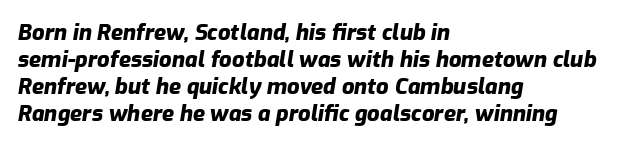
Q: Is the text bold? A: Yes.
Q: Is the text italic (slanted)? A: Yes, it leans right by about 9 degrees.
Q: Is the text underlined? A: No.
Q: How is the paragraph aligned? A: Left-aligned.
Q: Is the spacing between letters normal or unusually wide? A: Normal.
